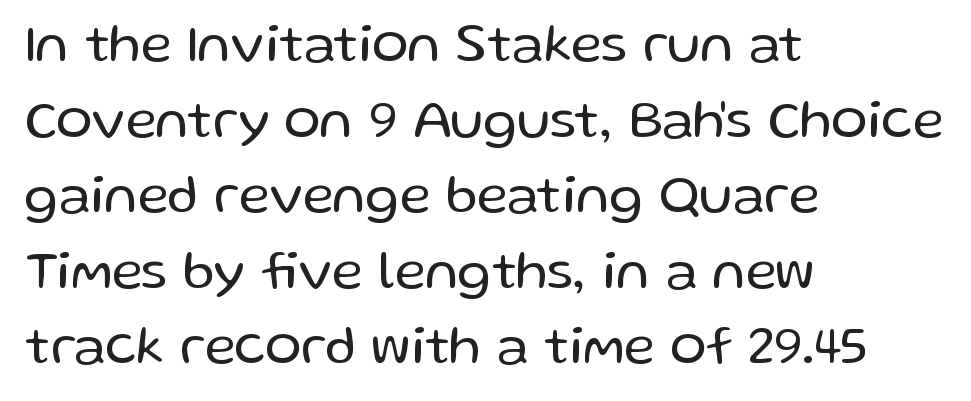
The image shows 54 px regular-weight sans-serif type, upright; set left-aligned, normal line spacing (1.4x), normal letter spacing, not underlined; low stroke contrast and a medium x-height.
